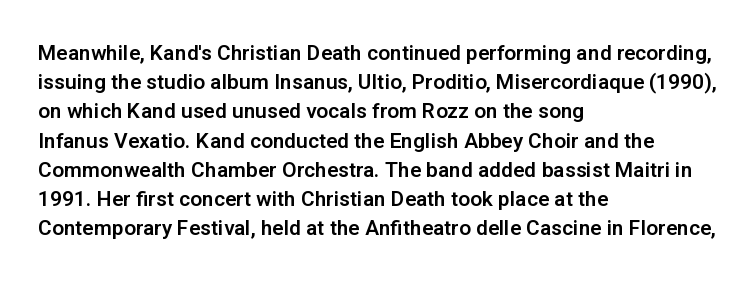
Q: Is the text italic (slanted)? A: No, it is upright.
Q: Is the text underlined? A: No.
Q: How is the paragraph aligned? A: Left-aligned.
Q: Is the spacing between letters normal or unusually wide? A: Normal.
Q: Is the spacing between lines tight, normal or loose? A: Normal.
